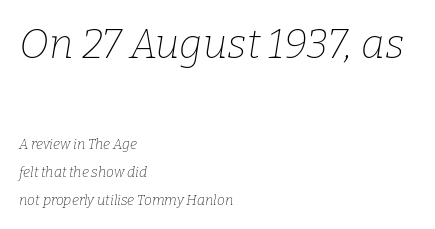
Italic: yes, the glyphs are oblique. Rows of type keep a wide berth in the vertical direction. Underline: absent. The lines in this sample share a left origin and differ only in where they stop.
